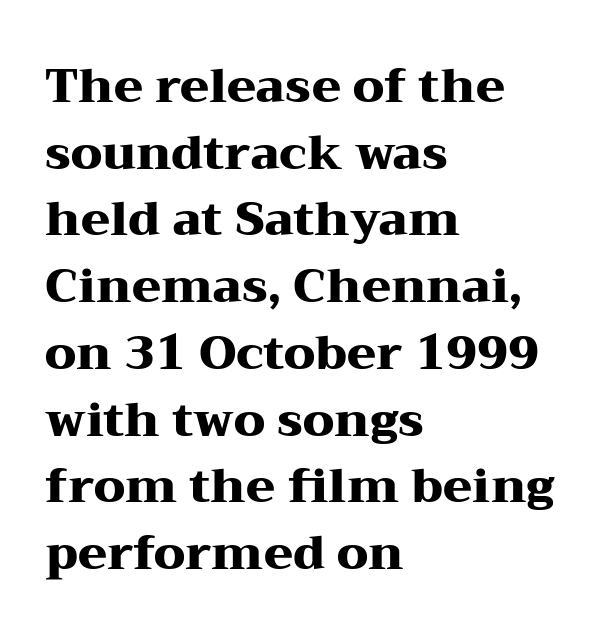
You can tell it's not italic because the verticals are truly vertical. The rendering anchors every line to the left-hand side. There is no visible air inserted between adjacent glyphs. This rendering employs a face with finishing strokes, i.e., a serif. Strokes here are thick enough to call this a true bold. The vertical gap from one line to the next is medium.
